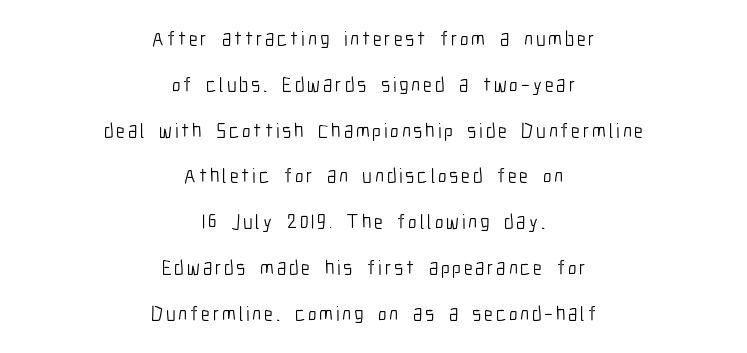
These glyphs show unthickened strokes, regular width or finer. Neither beginnings nor endings align; midpoints do. Posture: vertical. How would I describe the line gaps? Wide and relaxed. Words float on clear page, feet unadorned.
